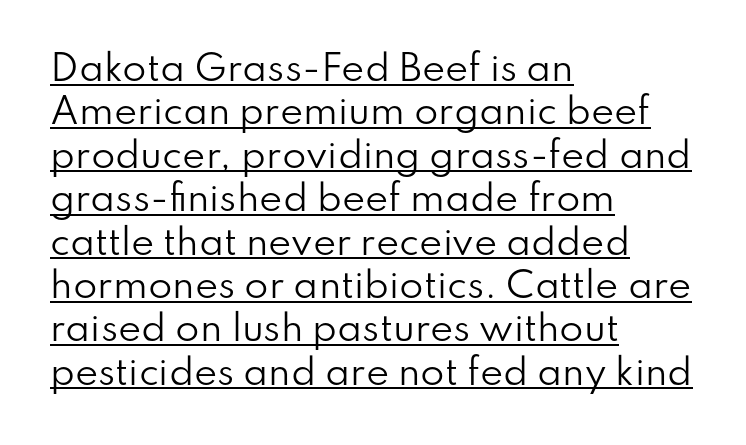
The image shows 35 px regular-weight sans-serif type, upright; set left-aligned, line spacing 1.24x, normal letter spacing, underlined; low stroke contrast and a small x-height.
